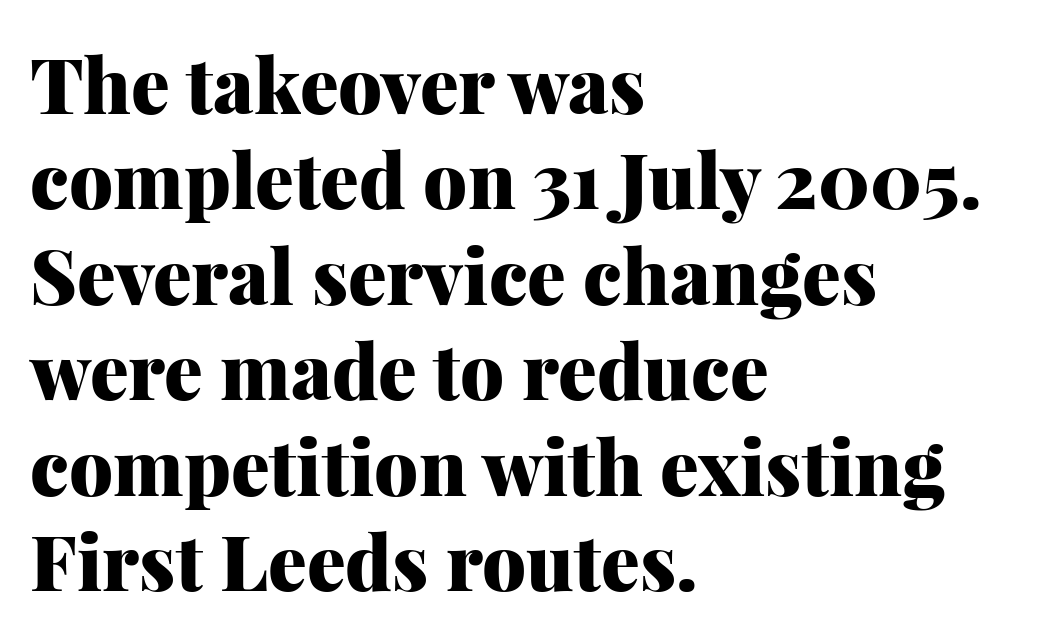
The image shows 77 px heavy serif type, upright; set left-aligned, line spacing 1.24x, normal letter spacing, not underlined; medium stroke contrast and a medium x-height.
